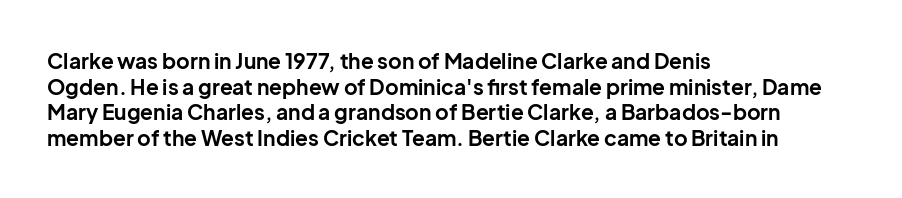
Q: Is the text bold? A: Yes.
Q: Is the text italic (slanted)? A: No, it is upright.
Q: Is the text underlined? A: No.
Q: How is the paragraph aligned? A: Left-aligned.
Q: Is the spacing between letters normal or unusually wide? A: Normal.
